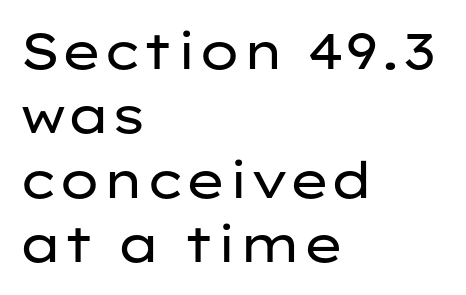
The image shows 50 px regular-weight, wide sans-serif type, upright; set left-aligned, normal line spacing (1.29x), normal letter spacing, not underlined; low stroke contrast and a medium x-height.
